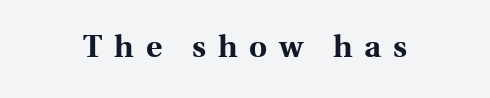
{"serif": "yes", "italic": "no", "bold": "yes", "weight": "bold", "width": "normal", "x_height": "medium", "monospaced": "no", "underline": "no", "letter_spacing": "wide", "letter_spacing_em": 0.38, "glyph_px": 31}
